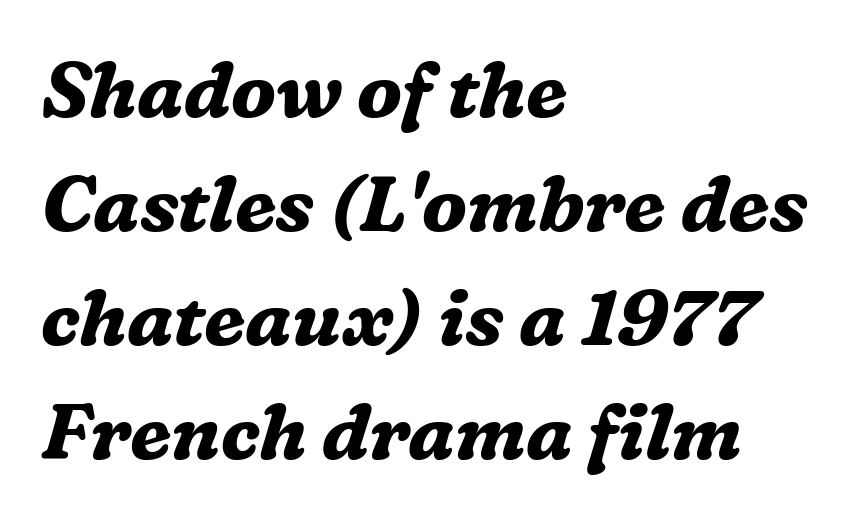
Q: Is the text bold? A: Yes.
Q: Is the text italic (slanted)? A: Yes, it leans right by about 16 degrees.
Q: Is the typeface a serif or a sans-serif typeface? A: Serif.
Q: Is the text underlined? A: No.
Q: How is the paragraph aligned? A: Left-aligned.
Q: Is the spacing between letters normal or unusually wide? A: Normal.
Q: Is the spacing between lines tight, normal or loose? A: Normal.
Q: Width (condensed, normal, or wide)? A: Normal.
Q: Stroke contrast? A: Medium.
Q: x-height? A: Medium.
Q: Monospaced? A: No.
